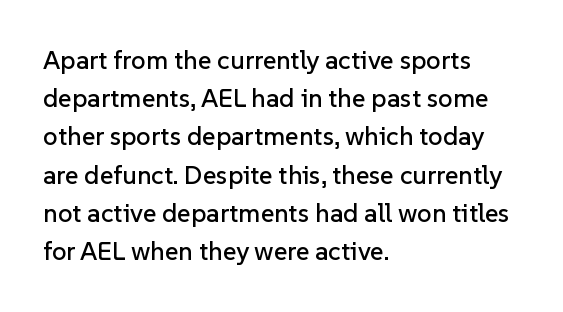
The image shows 26 px text type, upright; set left-aligned, normal line spacing (1.47x), normal letter spacing, not underlined.
